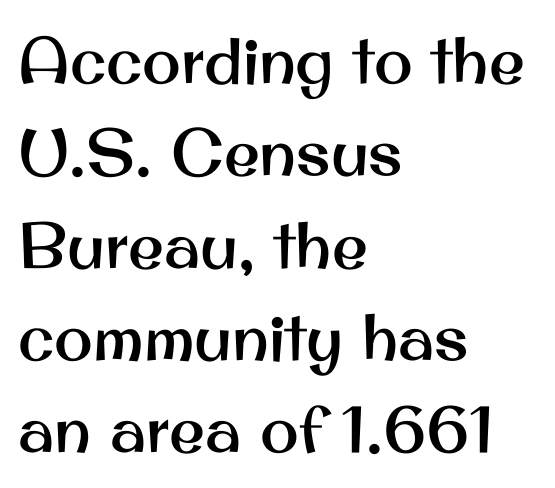
{"serif": "no", "italic": "no", "width": "normal", "stroke_contrast": "medium", "x_height": "small", "monospaced": "no", "underline": "no", "align": "left", "line_spacing": "normal", "line_spacing_ratio": 1.42, "letter_spacing": "normal", "letter_spacing_em": 0.0, "glyph_px": 65}
